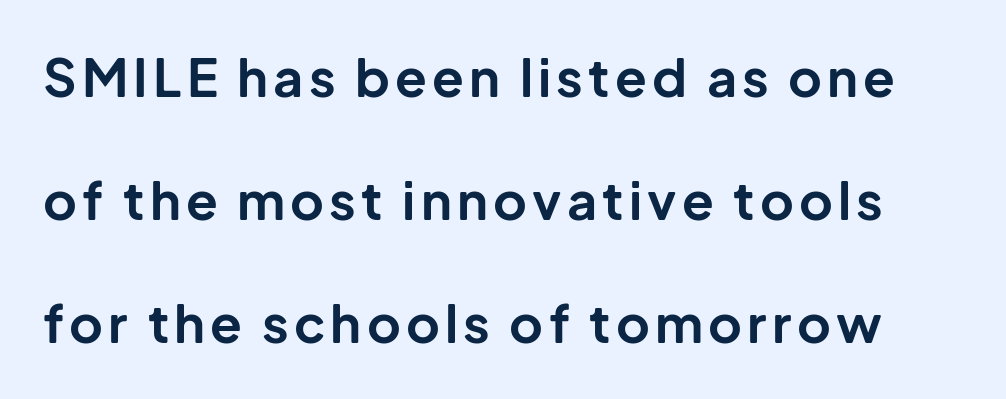
The image shows 52 px bold sans-serif type, upright; set loose line spacing (2.37x), not underlined; low stroke contrast and a medium x-height.
